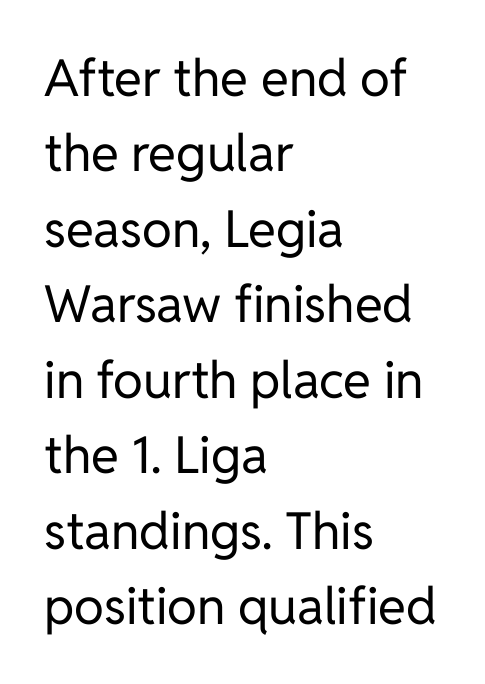
The image shows 51 px regular-weight sans-serif type, upright; set left-aligned, normal line spacing (1.48x), normal letter spacing, not underlined; low stroke contrast and a medium x-height.
